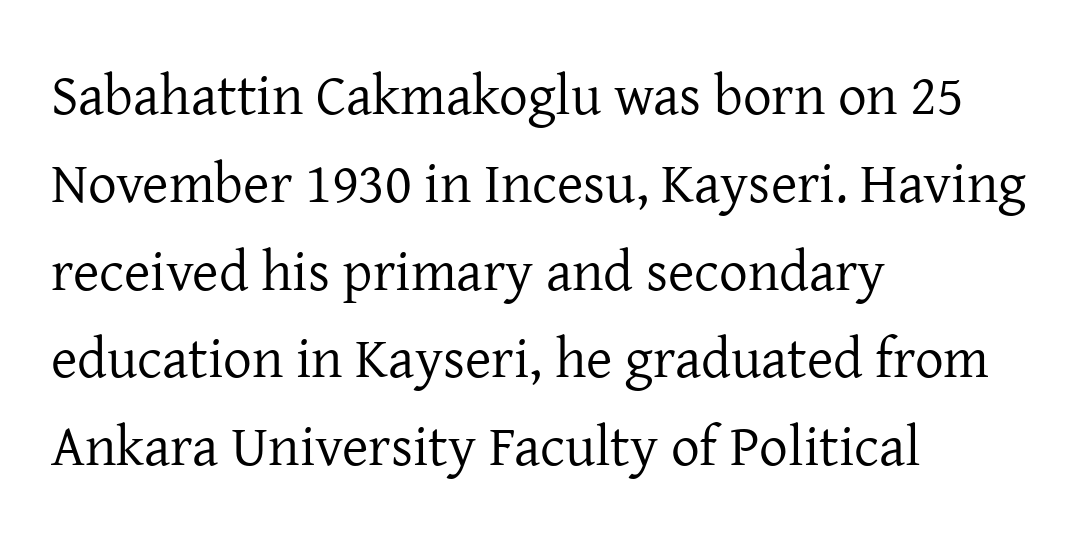
The letters sit at their default tracking, neither squeezed nor spread. Regarding serifs, this sample has them. Designer's note — italics off, roman on. Proportional: the letters do not fall into vertical columns.
